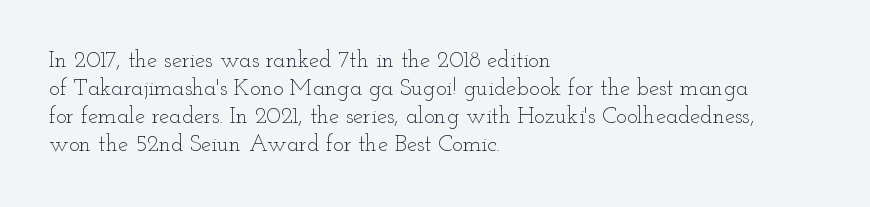
Q: Is the text bold? A: No.
Q: Is the text italic (slanted)? A: No, it is upright.
Q: Is the text underlined? A: No.
Q: How is the paragraph aligned? A: Left-aligned.
Q: Is the spacing between letters normal or unusually wide? A: Normal.
